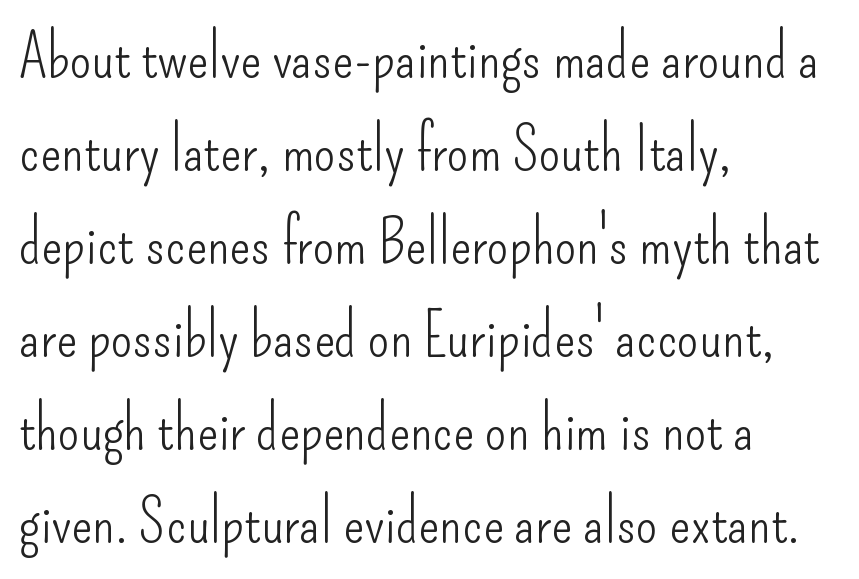
Upright lettering throughout. Nothing unusual about the tracking: characters are spaced as the font intends. This sample keeps an unexceptional amount of space between lines. The typesetting does not lean heavy: it is not bold. The face used here is proportionally spaced, like ordinary book or web type. Where is the straight margin? On the left.
